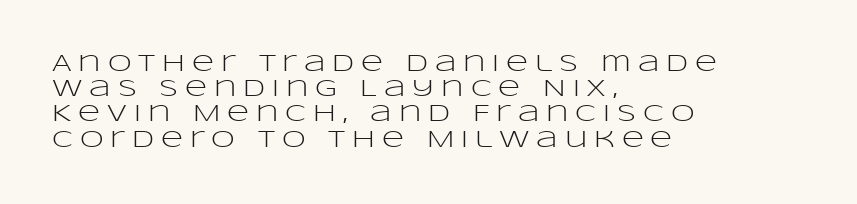
{"italic": "no", "bold": "no", "underline": "no", "align": "left", "line_spacing": "tight", "line_spacing_ratio": 1.05, "letter_spacing": "wide", "letter_spacing_em": 0.29, "glyph_px": 24}
